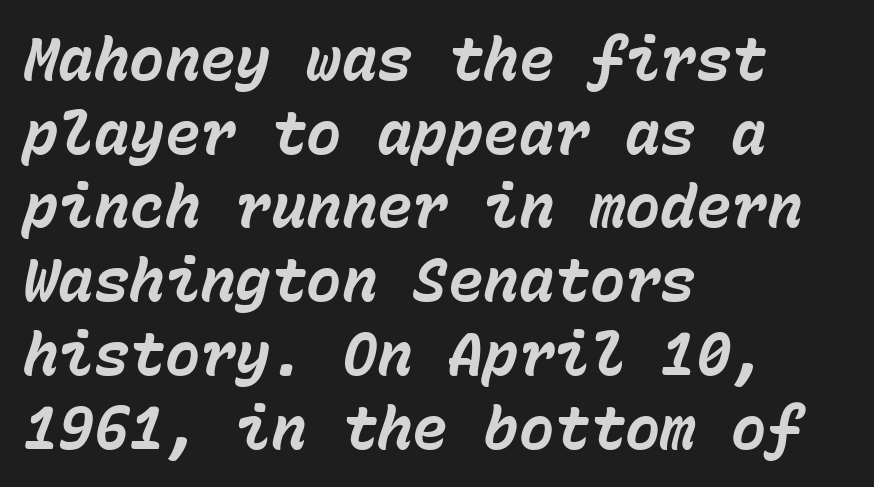
Where is the straight margin? On the left. The line texture is even and compact thanks to regular tracking. Note the uniform advance width — an 'i' takes as much space as an 'm'. Only glyphs here, with clear space below each row.
